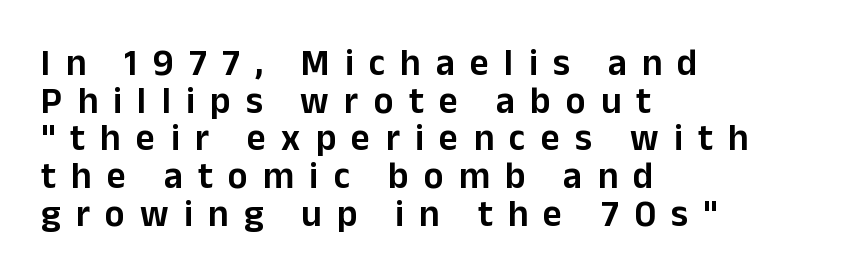
Notice how the stems are strictly vertical — no italics here. Do the characters align in a grid? No, the font is proportional. This sample is left-justified, so line endings fall wherever the words run out. This rendering features lettering with no underline.
